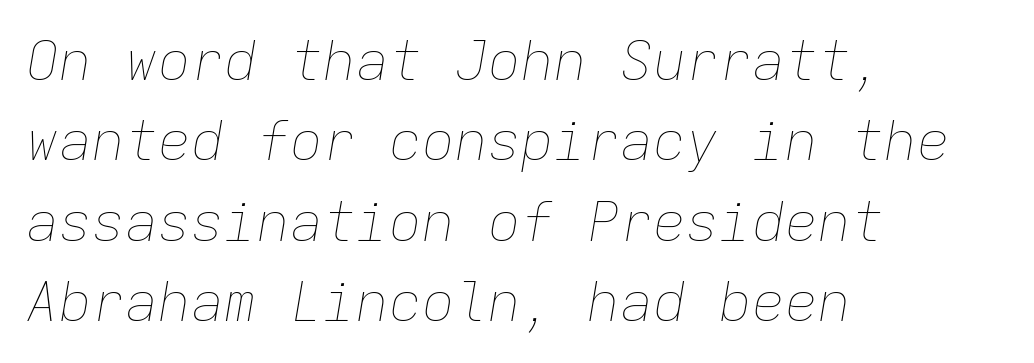
{"italic": "yes", "lean": "right", "slant_degrees": 9, "bold": "no", "weight": "thin", "width": "normal", "stroke_contrast": "low", "x_height": "medium", "monospaced": "yes", "underline": "no", "align": "left", "line_spacing": "normal", "line_spacing_ratio": 1.46, "letter_spacing": "normal", "letter_spacing_em": 0.0, "glyph_px": 55}
